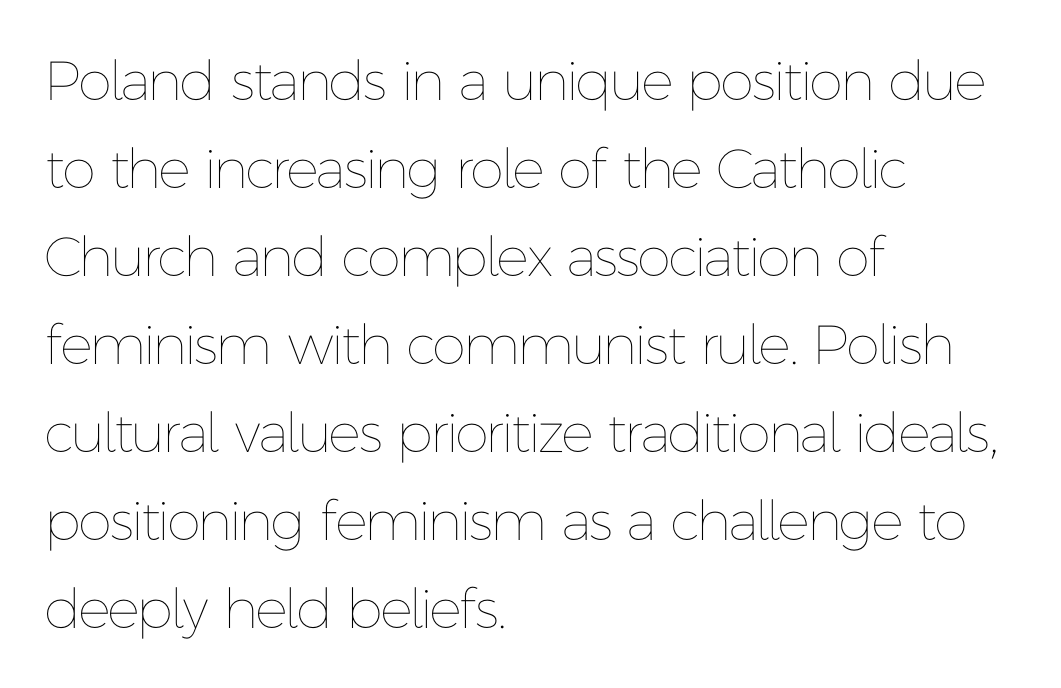
Q: Is the text bold? A: No.
Q: Is the text italic (slanted)? A: No, it is upright.
Q: Is the text underlined? A: No.
Q: How is the paragraph aligned? A: Left-aligned.
Q: Is the spacing between letters normal or unusually wide? A: Normal.
Q: Is the spacing between lines tight, normal or loose? A: Normal.
Q: Width (condensed, normal, or wide)? A: Normal.
Q: Stroke contrast? A: Low.
Q: x-height? A: Medium.
Q: Monospaced? A: No.
